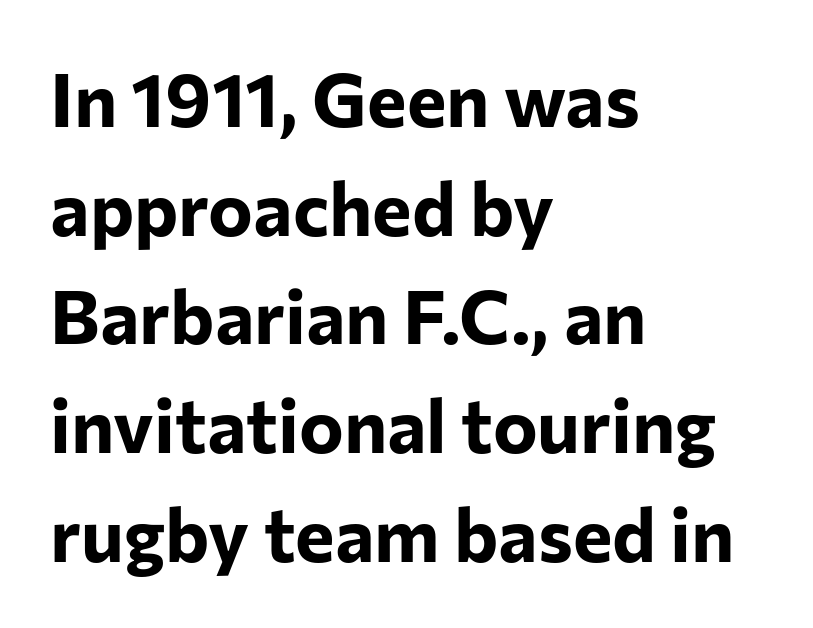
{"serif": "no", "italic": "no", "bold": "yes", "weight": "bold", "width": "normal", "stroke_contrast": "low", "x_height": "medium", "monospaced": "no", "underline": "no", "align": "left", "line_spacing": "normal", "line_spacing_ratio": 1.45, "letter_spacing": "normal", "letter_spacing_em": 0.0, "glyph_px": 75}
